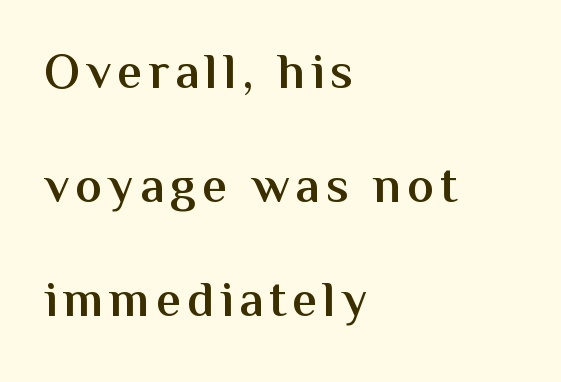
Q: Is the text bold? A: Semi-bold.
Q: Is the text italic (slanted)? A: No, it is upright.
Q: Is the typeface a serif or a sans-serif typeface? A: Sans-serif.
Q: Is the text underlined? A: No.
Q: How is the paragraph aligned? A: Left-aligned.
Q: Is the spacing between lines tight, normal or loose? A: Loose.
Q: Width (condensed, normal, or wide)? A: Normal.
Q: Stroke contrast? A: Medium.
Q: x-height? A: Medium.
Q: Monospaced? A: No.
